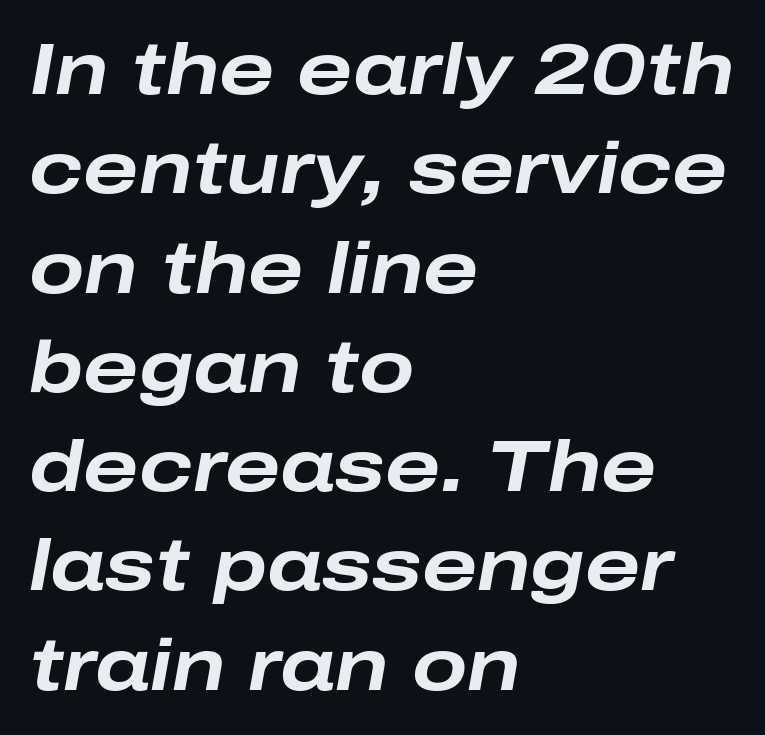
The image shows 73 px bold, wide type, italic (leaning right); set left-aligned, normal line spacing (1.36x), normal letter spacing, not underlined; low stroke contrast and a medium x-height.
